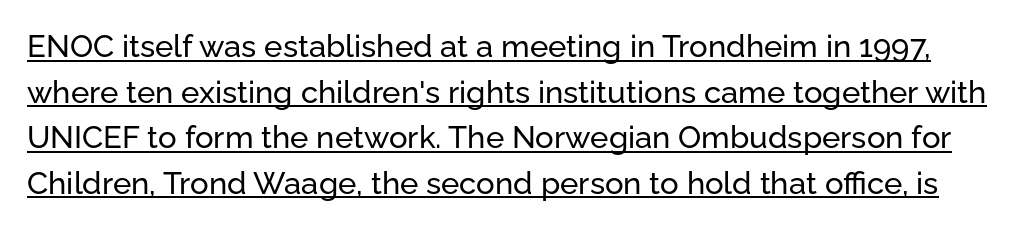
The image shows 31 px sans-serif type, upright; set normal line spacing (1.47x), normal letter spacing, underlined; low stroke contrast and a medium x-height.
